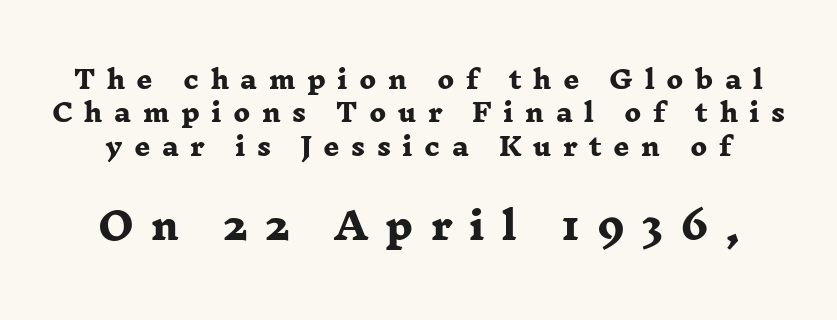
Q: Is the text bold? A: Yes.
Q: Is the typeface a serif or a sans-serif typeface? A: Serif.
Q: Is the text underlined? A: No.
Q: Is the spacing between letters normal or unusually wide? A: Unusually wide.
Q: Is the spacing between lines tight, normal or loose? A: Normal.
Q: Which block of text is set in a larger size, the first (top) or the second (bottom)? A: The second (bottom) one.
Q: Width (condensed, normal, or wide)? A: Wide.
Q: Stroke contrast? A: Low.
Q: x-height? A: Medium.
Q: Monospaced? A: No.
